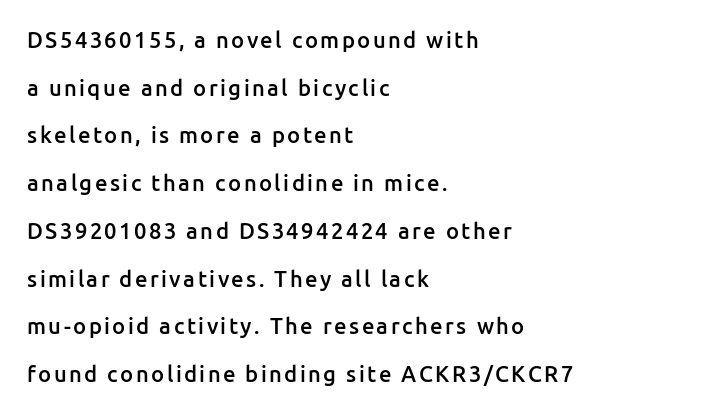
The image shows 22 px text type, upright; set left-aligned, loose line spacing (2.17x), not underlined.
